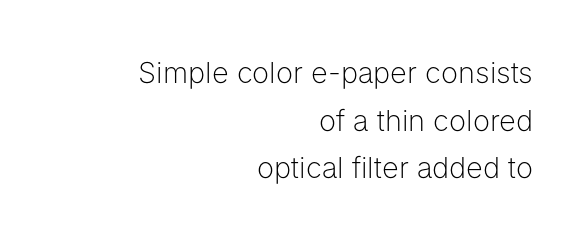
Characters follow at the spacing the type designer built in. No heavy texture on the line: the type isn't bold. Short and long lines alike share a common ending point at right. The rendering uses a moderate line-height, typical for paragraphs.
